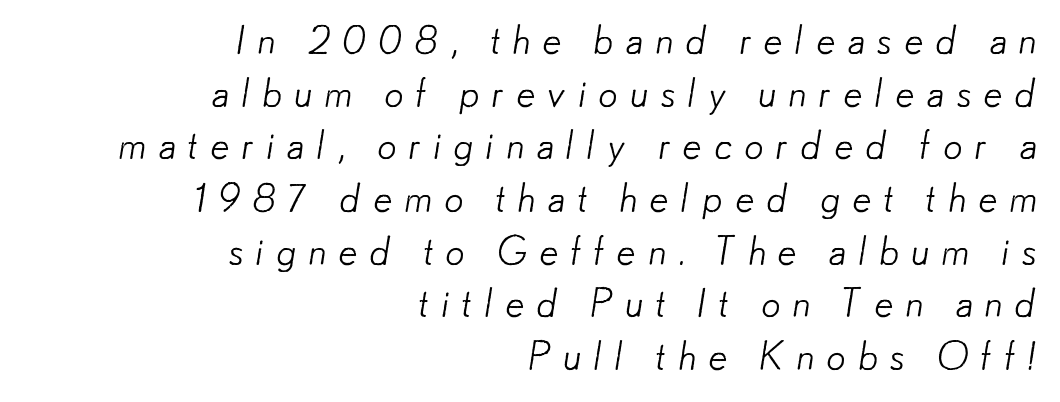
Just letters on the line, the space beneath them empty. Reading down the column, the eye jumps a familiar distance to each next line. In CSS terms this would be text-align: right. A typesetter would call this proportional, since set widths differ per character.
